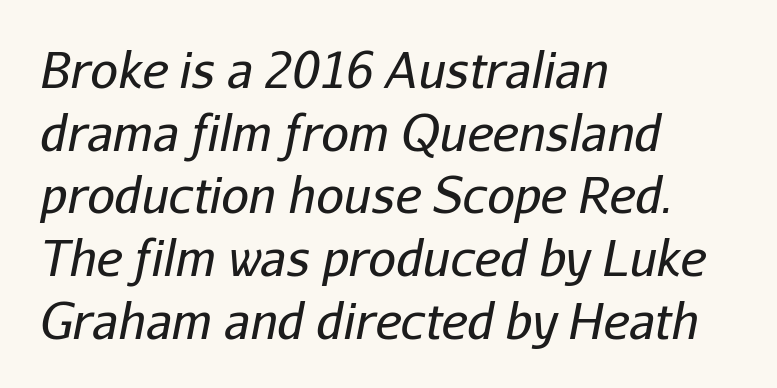
{"italic": "yes", "lean": "right", "slant_degrees": 11, "bold": "no", "weight": "regular", "width": "normal", "stroke_contrast": "low", "x_height": "medium", "monospaced": "no", "underline": "no", "align": "left", "line_spacing": "normal", "line_spacing_ratio": 1.28, "letter_spacing": "normal", "letter_spacing_em": 0.0, "glyph_px": 49}
